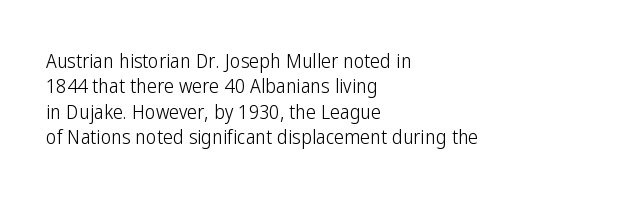
Q: Is the text bold? A: No.
Q: Is the text italic (slanted)? A: No, it is upright.
Q: Is the text underlined? A: No.
Q: How is the paragraph aligned? A: Left-aligned.
Q: Is the spacing between letters normal or unusually wide? A: Normal.
Q: Is the spacing between lines tight, normal or loose? A: Normal.
